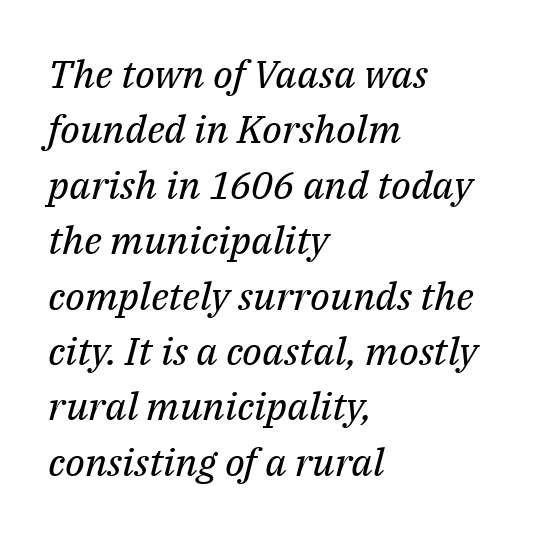
Style check: oblique. Letterform terminals end in serifs throughout the passage. No word sits above an underline. This sample uses plain, unmodified letter spacing. If you measured baseline to baseline, you'd find a middling distance. The strokes are not fattened; the text isn't bold.
